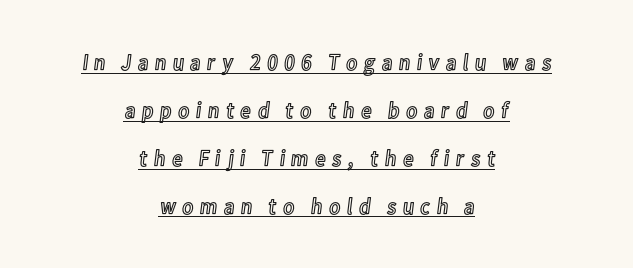
The image shows 23 px text type; set centered, loose line spacing (2.08x), unusually wide letter spacing (+0.25 em), underlined.
